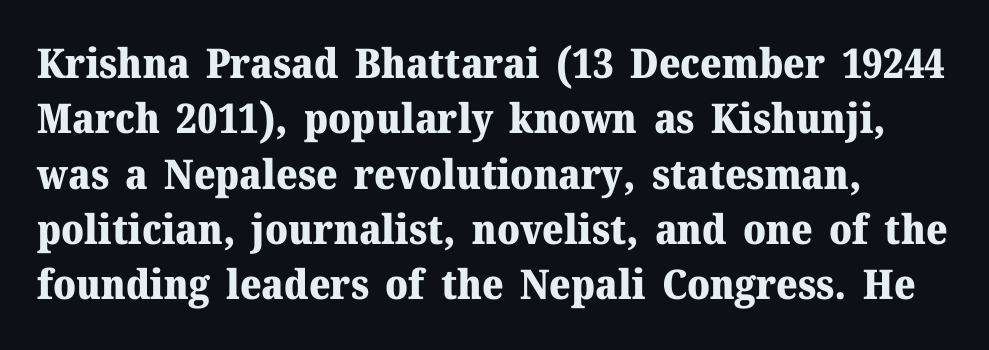
Q: Is the text bold? A: Yes.
Q: Is the text italic (slanted)? A: No, it is upright.
Q: Is the typeface a serif or a sans-serif typeface? A: Serif.
Q: Is the text underlined? A: No.
Q: Is the spacing between letters normal or unusually wide? A: Normal.
Q: Is the spacing between lines tight, normal or loose? A: Normal.
Q: Width (condensed, normal, or wide)? A: Normal.
Q: Stroke contrast? A: Medium.
Q: x-height? A: Medium.
Q: Monospaced? A: No.
